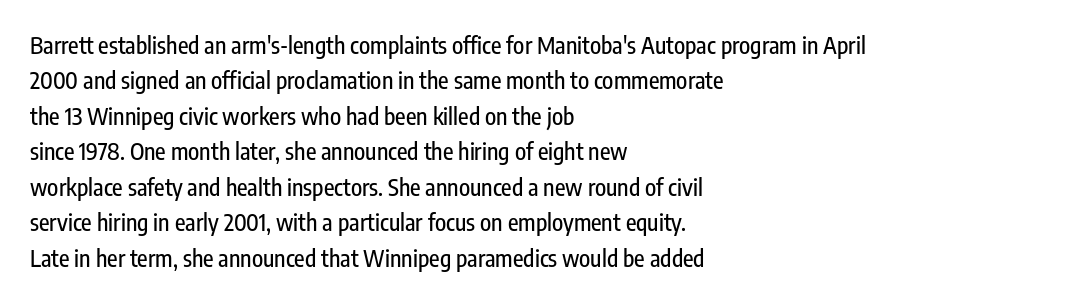
Nope, not italic — everything's standing straight. Words appear dense and cohesive because spacing is normal. The baseline area is clear. These lines sit exactly where default settings would place them. The compositor pushed each line to the left boundary.
